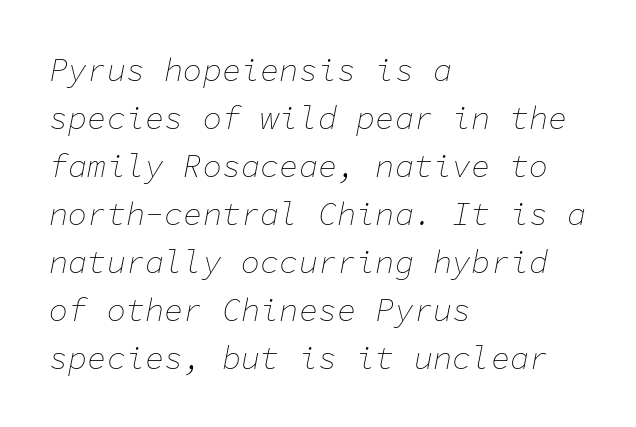
{"italic": "yes", "lean": "right", "slant_degrees": 11, "bold": "no", "weight": "thin", "width": "normal", "stroke_contrast": "low", "x_height": "medium", "monospaced": "yes", "underline": "no", "align": "left", "line_spacing": "normal", "line_spacing_ratio": 1.5, "letter_spacing": "normal", "letter_spacing_em": 0.0, "glyph_px": 32}
